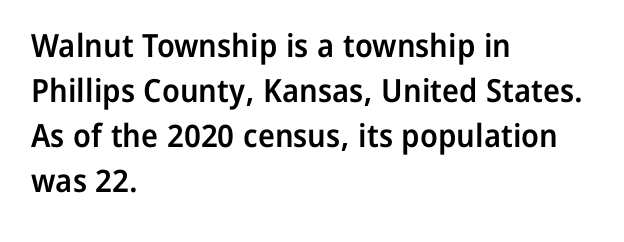
The image shows 32 px semibold sans-serif type, upright; set left-aligned, normal line spacing (1.41x), normal letter spacing, not underlined; low stroke contrast and a medium x-height.
